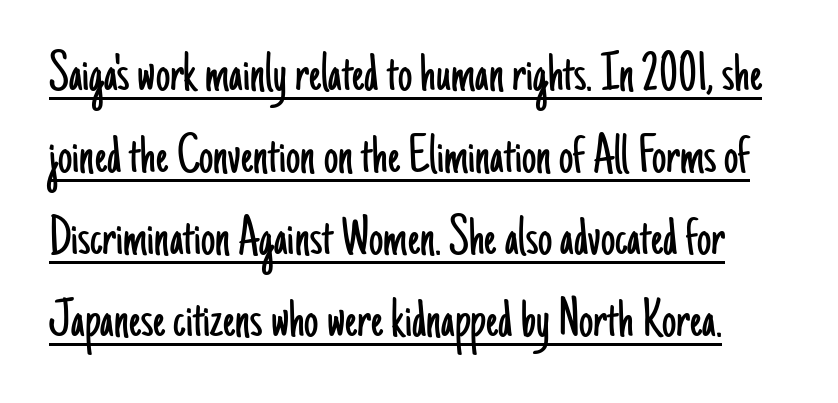
{"serif": "no", "italic": "no", "bold": "no", "weight": "light", "width": "condensed", "stroke_contrast": "low", "x_height": "small", "monospaced": "no", "underline": "yes", "line_spacing": "normal", "line_spacing_ratio": 1.44, "letter_spacing": "normal", "letter_spacing_em": 0.0, "glyph_px": 57}
